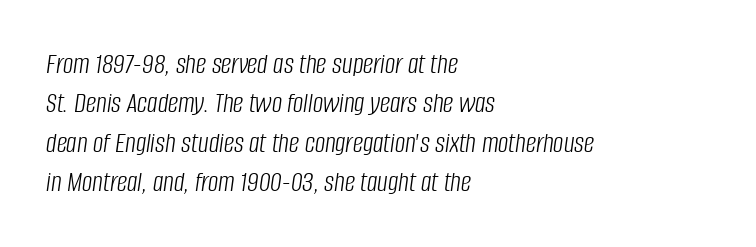
{"italic": "yes", "lean": "right", "slant_degrees": 8, "bold": "no", "weight": "light", "width": "condensed", "stroke_contrast": "low", "x_height": "large", "monospaced": "no", "underline": "no", "align": "left", "line_spacing": "normal", "line_spacing_ratio": 1.36, "letter_spacing": "normal", "letter_spacing_em": 0.0, "glyph_px": 29}
